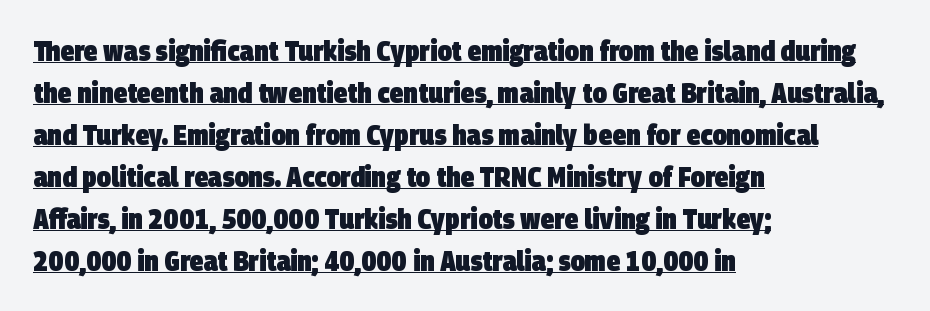
Q: Is the text bold? A: Yes.
Q: Is the typeface a serif or a sans-serif typeface? A: Sans-serif.
Q: Is the text underlined? A: Yes.
Q: How is the paragraph aligned? A: Left-aligned.
Q: Is the spacing between letters normal or unusually wide? A: Normal.
Q: Is the spacing between lines tight, normal or loose? A: Normal.
Q: Width (condensed, normal, or wide)? A: Condensed.
Q: Stroke contrast? A: Low.
Q: x-height? A: Large.
Q: Monospaced? A: No.
